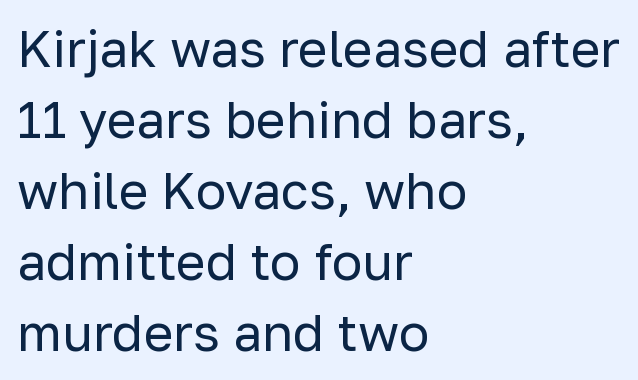
{"serif": "no", "italic": "no", "bold": "no", "weight": "regular", "width": "normal", "stroke_contrast": "low", "x_height": "medium", "monospaced": "no", "underline": "no", "align": "left", "line_spacing": "normal", "line_spacing_ratio": 1.39, "letter_spacing": "normal", "letter_spacing_em": 0.0, "glyph_px": 51}
